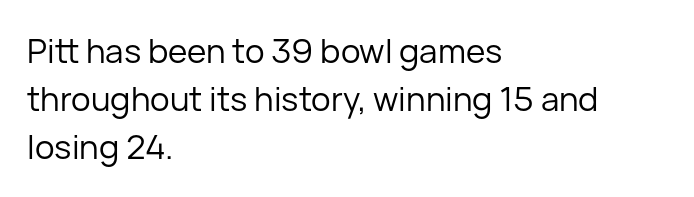
Q: Is the text bold? A: No.
Q: Is the text italic (slanted)? A: No, it is upright.
Q: Is the typeface a serif or a sans-serif typeface? A: Sans-serif.
Q: Is the text underlined? A: No.
Q: How is the paragraph aligned? A: Left-aligned.
Q: Is the spacing between letters normal or unusually wide? A: Normal.
Q: Is the spacing between lines tight, normal or loose? A: Normal.
Q: Width (condensed, normal, or wide)? A: Normal.
Q: Stroke contrast? A: Low.
Q: x-height? A: Medium.
Q: Monospaced? A: No.
